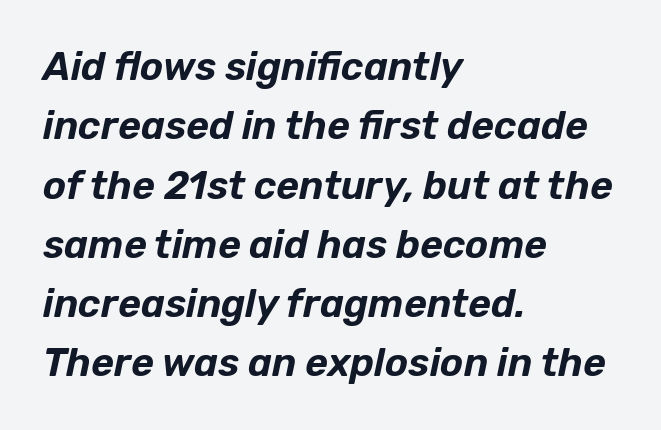
Q: Is the text italic (slanted)? A: Yes, it leans right by about 12 degrees.
Q: Is the text underlined? A: No.
Q: How is the paragraph aligned? A: Left-aligned.
Q: Is the spacing between letters normal or unusually wide? A: Normal.
Q: Is the spacing between lines tight, normal or loose? A: Normal.
Q: Width (condensed, normal, or wide)? A: Normal.
Q: Stroke contrast? A: Low.
Q: x-height? A: Medium.
Q: Monospaced? A: No.
